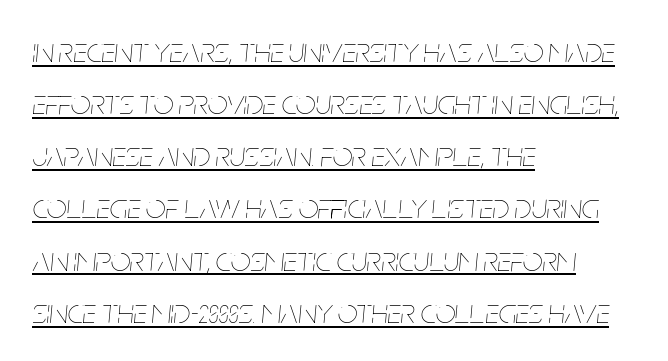
The image shows 35 px thin, condensed type, italic (leaning right); set left-aligned, normal line spacing (1.49x), normal letter spacing, underlined; low stroke contrast and a large x-height.
